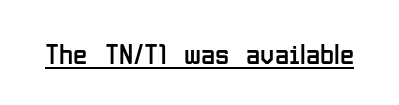
The image shows 29 px regular-weight, condensed sans-serif type, upright; set normal letter spacing, underlined; low stroke contrast and a medium x-height.
